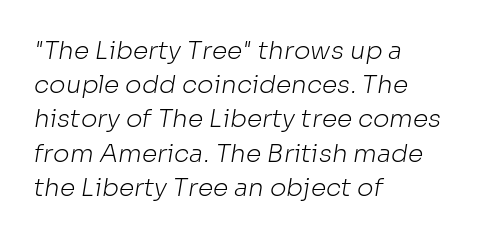
Q: Is the text bold? A: No.
Q: Is the text underlined? A: No.
Q: How is the paragraph aligned? A: Left-aligned.
Q: Is the spacing between letters normal or unusually wide? A: Normal.
Q: Is the spacing between lines tight, normal or loose? A: Normal.
